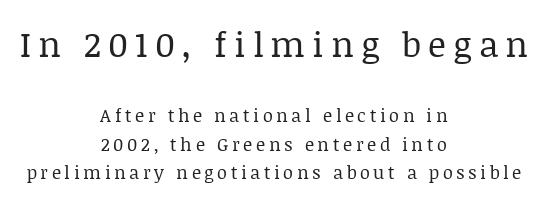
{"serif": "yes", "italic": "no", "bold": "no", "weight": "regular", "width": "normal", "stroke_contrast": "low", "x_height": "large", "monospaced": "no", "underline": "no", "align": "center", "line_spacing": "normal", "line_spacing_ratio": 1.58, "letter_spacing": "wide", "letter_spacing_em": 0.2, "larger_block": "first", "size_ratio": 1.94, "glyph_px": 35}
